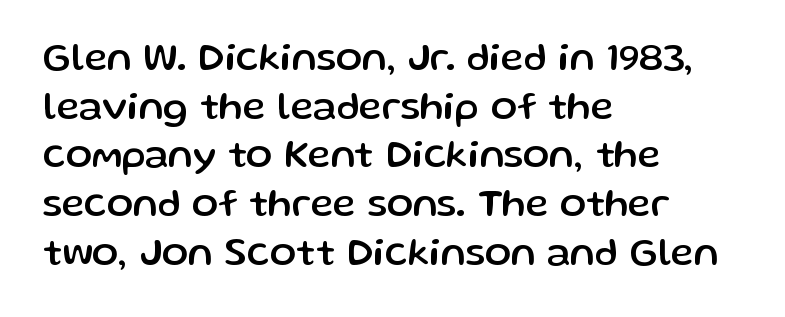
A student would call this left alignment; a typographer would say flush left, rag right. This is roman type, the default non-slanted kind. Rule under the text: the space is simply empty. This sample keeps an unexceptional amount of space between lines. The line texture is even and compact thanks to regular tracking. Note the varied advance widths — an 'i' is clearly narrower than an 'm'.
